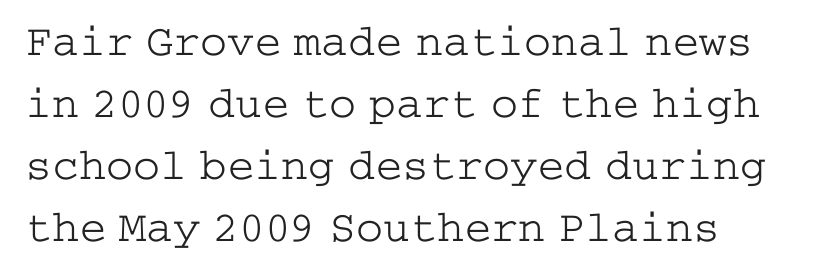
Which margin do the lines hug? The left one — the right edge is uneven. The face used here is rendered with its standard letterfit. Characters remain perfectly vertical along every line. Type style note: has serifs. The font is comparable to plain body text, perhaps lighter.
